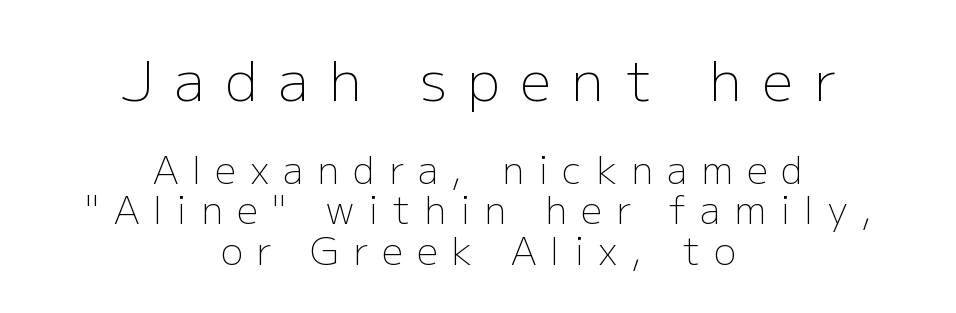
Q: Is the text bold? A: No.
Q: Is the text italic (slanted)? A: No, it is upright.
Q: Is the typeface a serif or a sans-serif typeface? A: Sans-serif.
Q: Is the text underlined? A: No.
Q: How is the paragraph aligned? A: Centered.
Q: Is the spacing between letters normal or unusually wide? A: Unusually wide.
Q: Is the spacing between lines tight, normal or loose? A: Tight.
Q: Which block of text is set in a larger size, the first (top) or the second (bottom)? A: The first (top) one.
Q: Width (condensed, normal, or wide)? A: Normal.
Q: Stroke contrast? A: Low.
Q: x-height? A: Medium.
Q: Monospaced? A: No.
